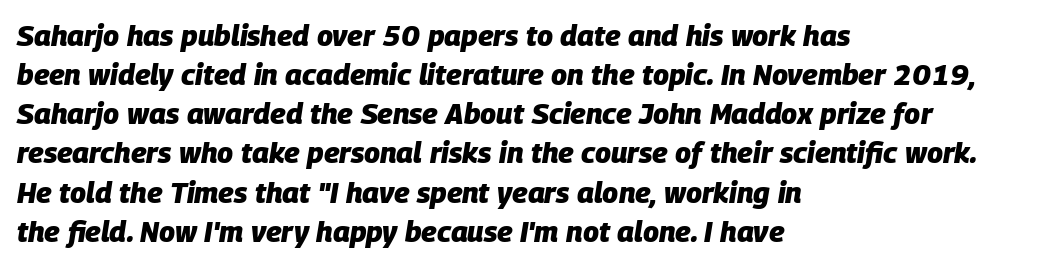
Q: Is the text bold? A: Yes.
Q: Is the text italic (slanted)? A: Yes, it leans right by about 9 degrees.
Q: Is the text underlined? A: No.
Q: How is the paragraph aligned? A: Left-aligned.
Q: Is the spacing between letters normal or unusually wide? A: Normal.
Q: Is the spacing between lines tight, normal or loose? A: Normal.
Q: Width (condensed, normal, or wide)? A: Normal.
Q: Stroke contrast? A: Low.
Q: x-height? A: Large.
Q: Monospaced? A: No.
